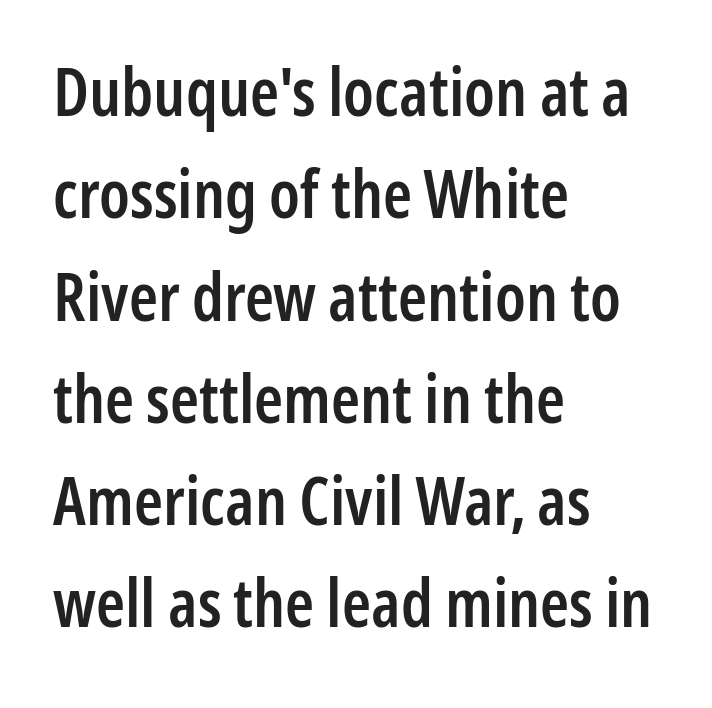
These lines keep a tight, regular rhythm from letter to letter. The characters display no serif detailing; their extremities are plain. Just letters on the line, the space beneath them empty. This sample has the flowing, uneven cadence of proportional lettering.
